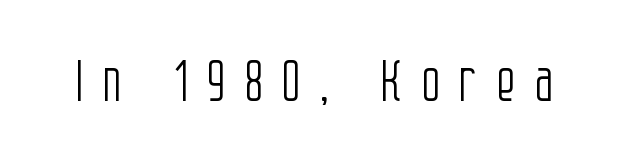
{"serif": "no", "italic": "no", "bold": "no", "weight": "light", "width": "condensed", "stroke_contrast": "low", "x_height": "large", "monospaced": "no", "underline": "no", "letter_spacing": "wide", "letter_spacing_em": 0.33, "glyph_px": 56}
